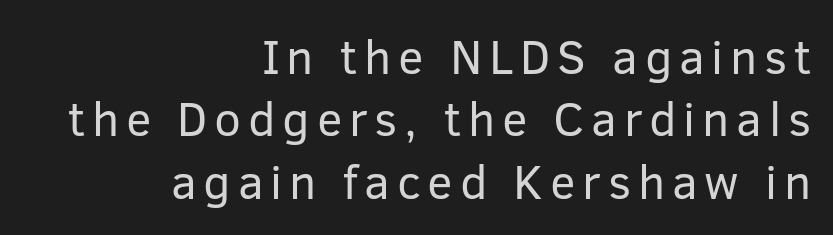
{"serif": "no", "italic": "no", "bold": "no", "weight": "regular", "width": "normal", "stroke_contrast": "low", "x_height": "medium", "monospaced": "no", "underline": "no", "align": "right", "line_spacing": "normal", "line_spacing_ratio": 1.3, "glyph_px": 48}
